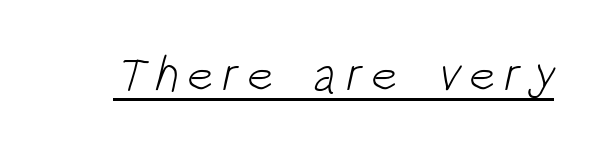
Q: Is the text bold? A: No.
Q: Is the typeface a serif or a sans-serif typeface? A: Sans-serif.
Q: Is the text underlined? A: Yes.
Q: Width (condensed, normal, or wide)? A: Condensed.
Q: Stroke contrast? A: Low.
Q: x-height? A: Large.
Q: Monospaced? A: No.
